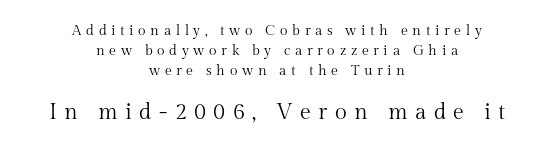
{"italic": "no", "bold": "no", "underline": "no", "align": "center", "line_spacing": "normal", "line_spacing_ratio": 1.42, "letter_spacing": "wide", "letter_spacing_em": 0.33, "larger_block": "second", "size_ratio": 1.57, "glyph_px": 22}
